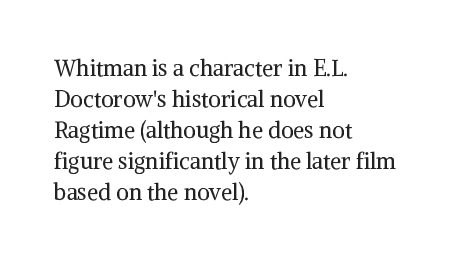
The image shows 22 px text type, upright; set left-aligned, normal line spacing (1.41x), normal letter spacing, not underlined.
